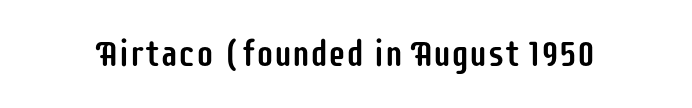
Q: Is the text italic (slanted)? A: No, it is upright.
Q: Is the typeface a serif or a sans-serif typeface? A: Sans-serif.
Q: Is the text underlined? A: No.
Q: Is the spacing between letters normal or unusually wide? A: Normal.
Q: Width (condensed, normal, or wide)? A: Condensed.
Q: Stroke contrast? A: Low.
Q: x-height? A: Large.
Q: Monospaced? A: No.
